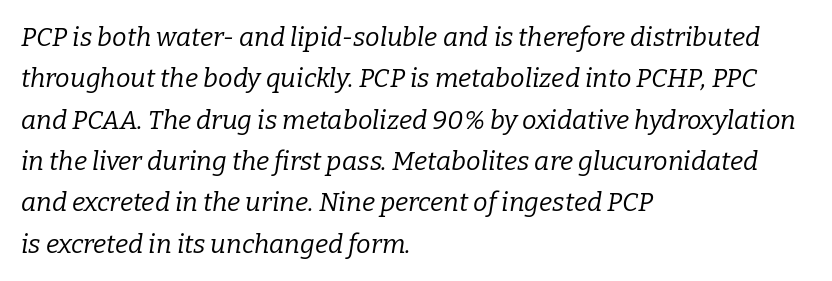
The image shows 26 px text type, italic (leaning right); set left-aligned, normal line spacing (1.59x), normal letter spacing, not underlined.
